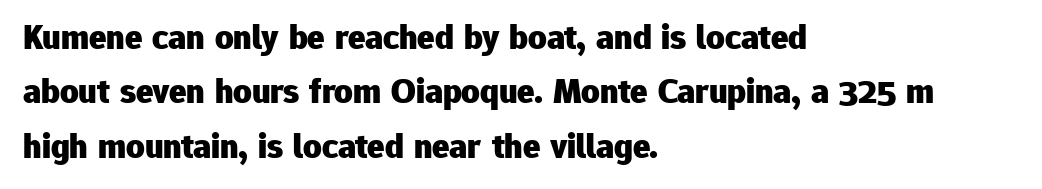
{"serif": "no", "italic": "no", "bold": "yes", "weight": "heavy", "width": "normal", "stroke_contrast": "low", "x_height": "medium", "monospaced": "no", "underline": "no", "align": "left", "line_spacing": "normal", "line_spacing_ratio": 1.51, "letter_spacing": "normal", "letter_spacing_em": 0.0, "glyph_px": 36}
